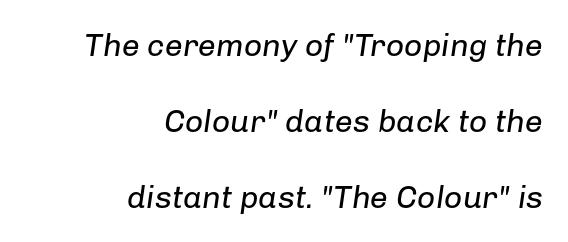
The image shows 32 px regular-weight type, italic (leaning right); set right-aligned, loose line spacing (2.38x), normal letter spacing, not underlined; low stroke contrast and a medium x-height.
